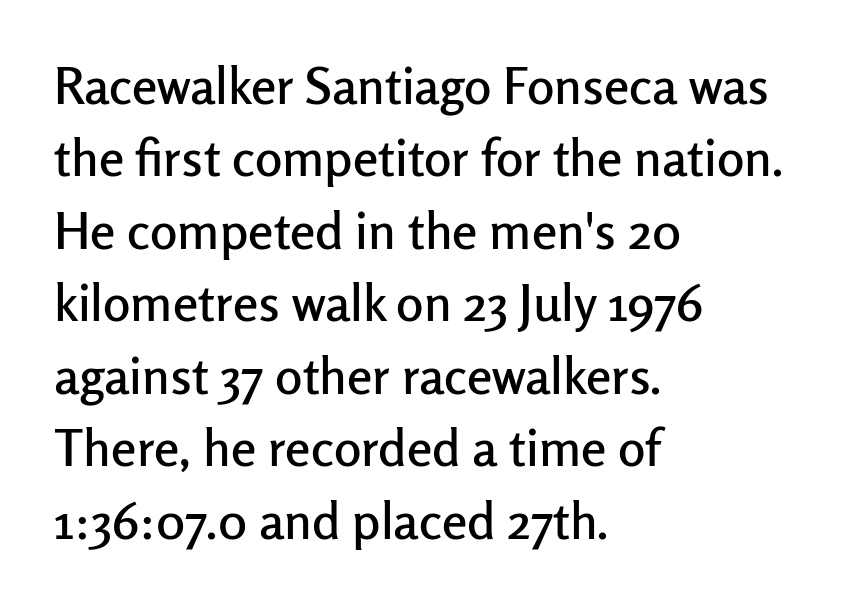
The image shows 51 px sans-serif type, upright; set left-aligned, normal line spacing (1.42x), normal letter spacing, not underlined; low stroke contrast and a medium x-height.
